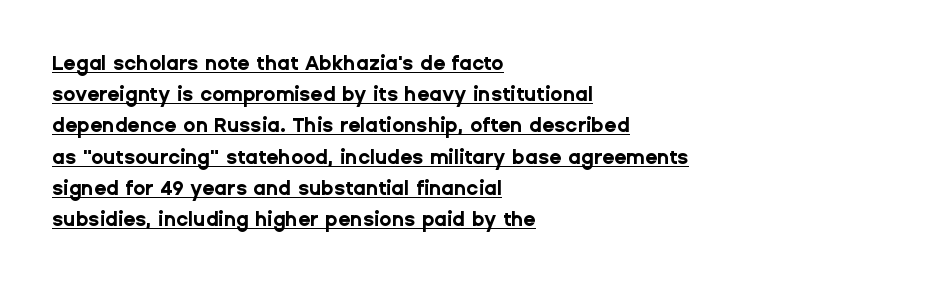
The image shows 20 px bold type, upright; set left-aligned, normal line spacing (1.56x), normal letter spacing, underlined.
